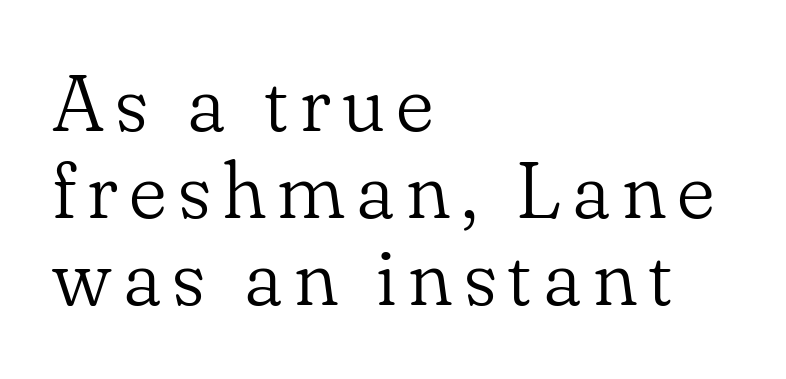
The image shows 80 px light serif type, upright; set left-aligned, tight line spacing (1.09x), not underlined; low stroke contrast and a small x-height.
